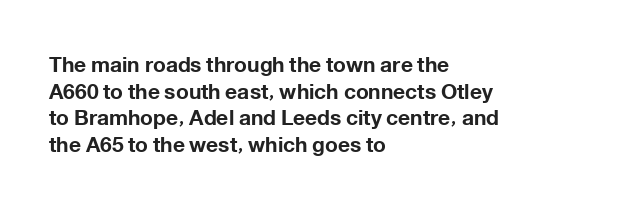
{"italic": "no", "bold": "yes", "underline": "no", "align": "left", "line_spacing": "normal", "line_spacing_ratio": 1.27, "letter_spacing": "normal", "letter_spacing_em": 0.0, "glyph_px": 21}
